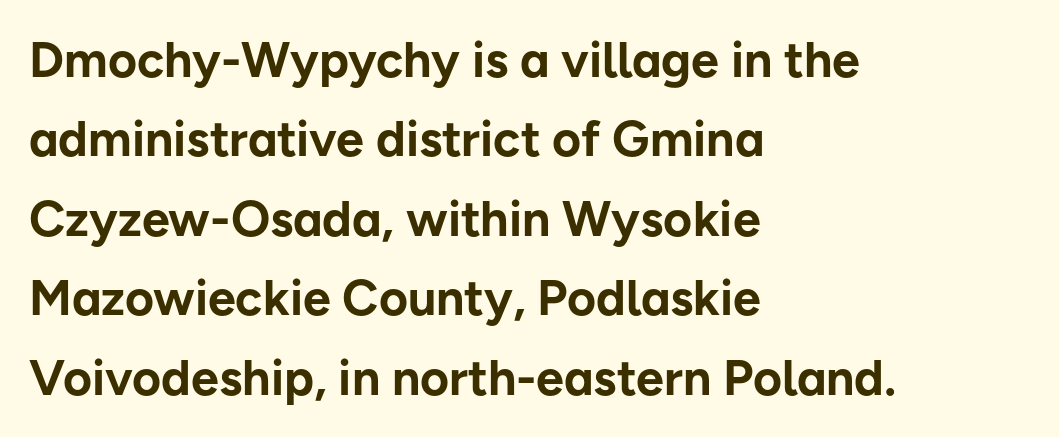
The image shows 50 px bold sans-serif type, upright; set left-aligned, normal line spacing (1.59x), normal letter spacing, not underlined; low stroke contrast and a medium x-height.
